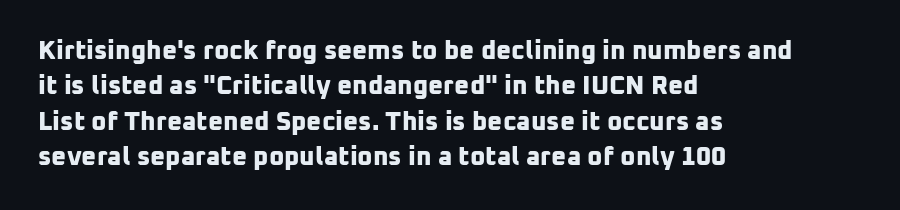
The image shows 26 px bold type; set left-aligned, normal line spacing (1.36x), normal letter spacing, not underlined.
